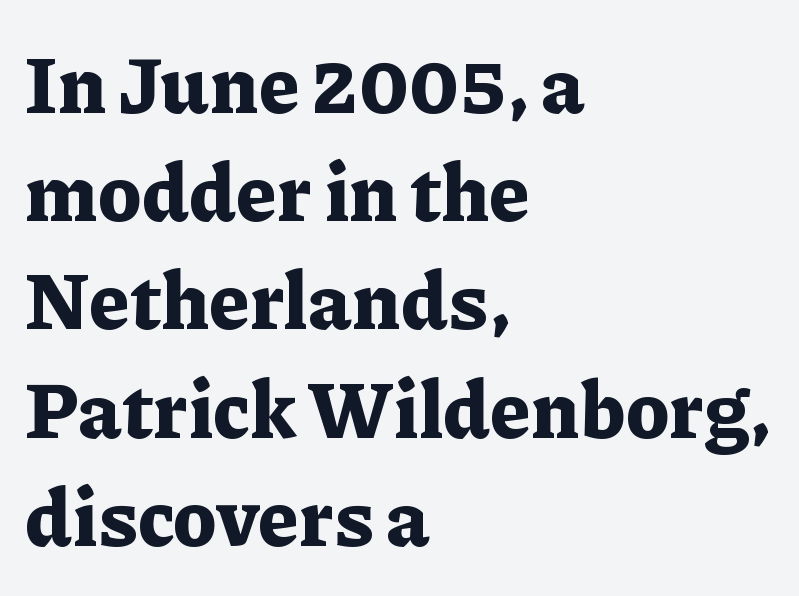
The image shows 79 px bold serif type, upright; set left-aligned, normal line spacing (1.37x), normal letter spacing, not underlined; low stroke contrast and a medium x-height.
